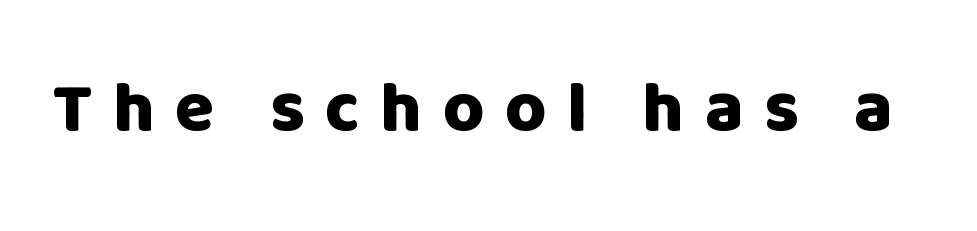
The image shows 71 px heavy sans-serif type, upright; set unusually wide letter spacing (+0.29 em), not underlined; low stroke contrast and a large x-height.
